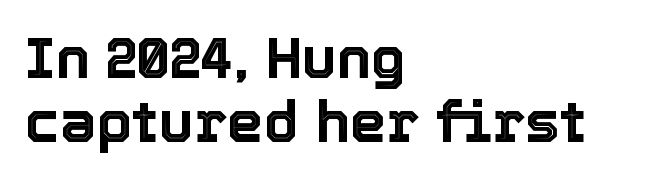
The type is set solid horizontally, with unmodified tracking. Every stem runs plumb, perpendicular to the baseline. Leftover space on each line is placed entirely after the last word. The space directly below the letters is spotless.
